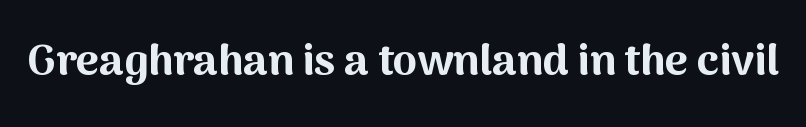
The image shows 44 px bold sans-serif type, upright; set normal letter spacing, not underlined; medium stroke contrast and a medium x-height.
